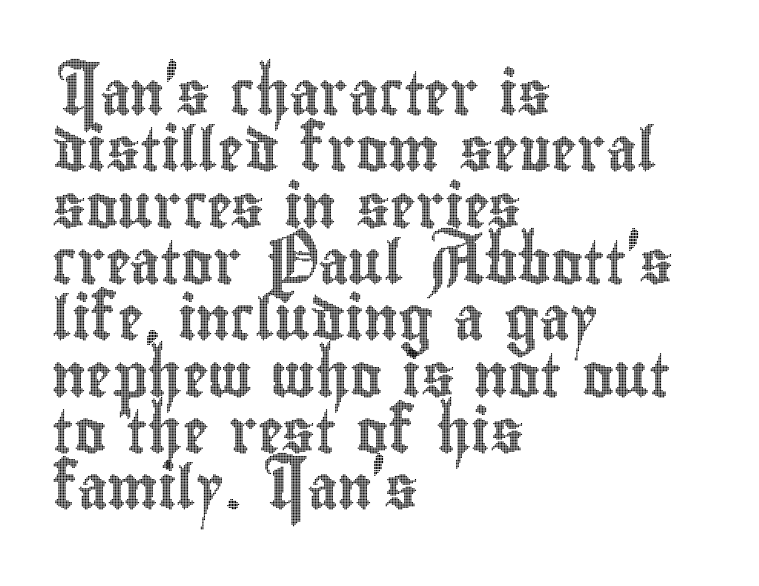
The image shows 43 px condensed type, upright; set left-aligned, normal line spacing (1.31x), normal letter spacing, not underlined; a small x-height.
